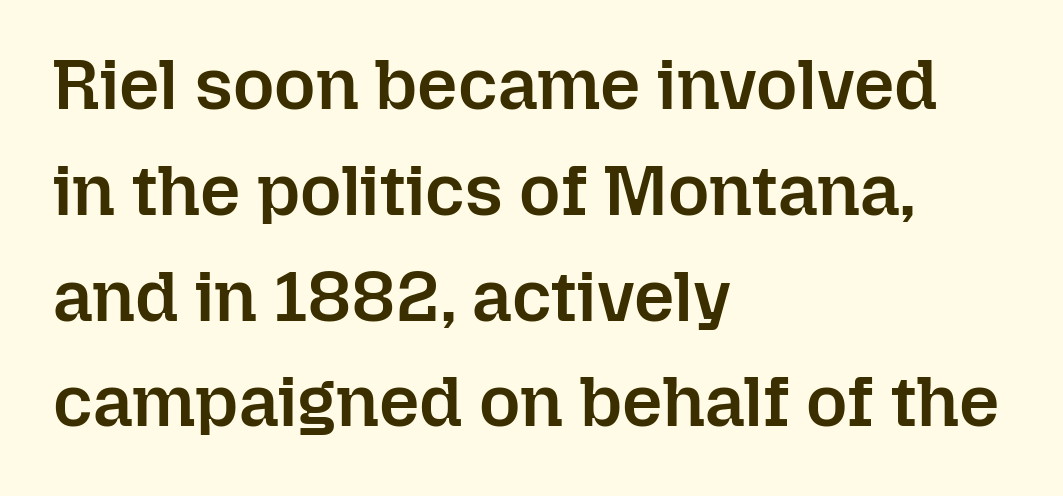
Posture: vertical. Reading down the block, your eye returns to a fixed left position each line. The rendering uses a semibold face; strokes are thickened but not to full bold. This sample uses plain, unmodified letter spacing. Check under the words: just untouched page.
